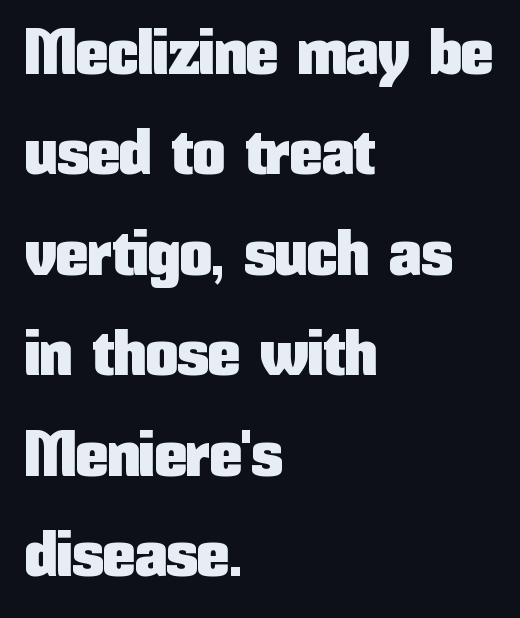
Q: Is the text italic (slanted)? A: No, it is upright.
Q: Is the typeface a serif or a sans-serif typeface? A: Sans-serif.
Q: Is the text underlined? A: No.
Q: How is the paragraph aligned? A: Left-aligned.
Q: Is the spacing between letters normal or unusually wide? A: Normal.
Q: Is the spacing between lines tight, normal or loose? A: Normal.
Q: Width (condensed, normal, or wide)? A: Condensed.
Q: Stroke contrast? A: Low.
Q: x-height? A: Medium.
Q: Monospaced? A: No.
